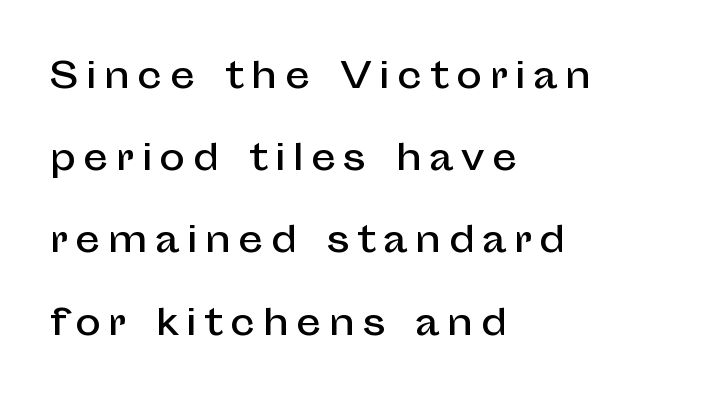
{"serif": "no", "italic": "no", "width": "normal", "stroke_contrast": "low", "x_height": "medium", "monospaced": "no", "underline": "no", "align": "left", "line_spacing": "loose", "line_spacing_ratio": 2.35, "letter_spacing": "wide", "letter_spacing_em": 0.21, "glyph_px": 35}
